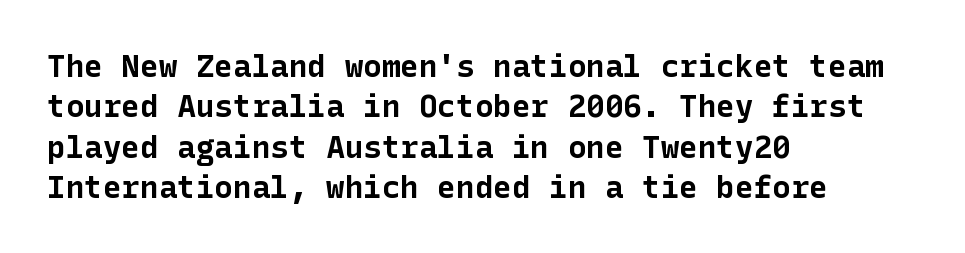
The image shows 31 px bold sans-serif type, upright; set left-aligned, normal line spacing (1.3x), normal letter spacing, not underlined; low stroke contrast and a medium x-height.
